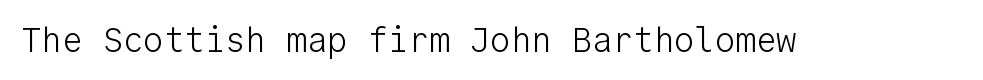
The image shows 34 px light sans-serif type, upright, monospaced; set normal letter spacing, not underlined; low stroke contrast and a medium x-height.
